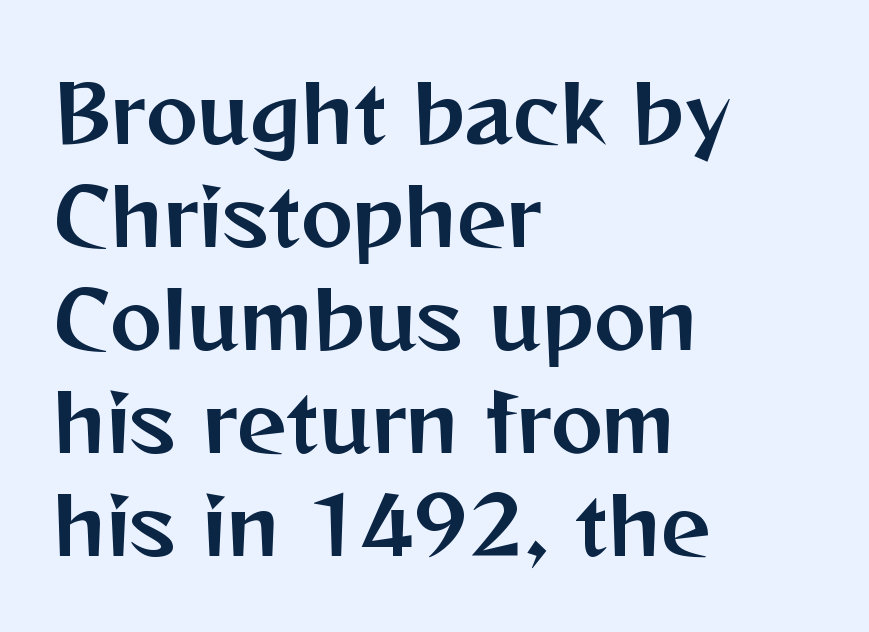
Type style note: lacks serifs. Is the letter spacing exaggerated? No — it looks like the ordinary default. Each letter keeps its own natural width here, so spacing adapts to shape. The vertical gap from one line to the next is medium. The space beneath each line is pristine and unruled. Italic? Not at all — the glyphs are vertical.
